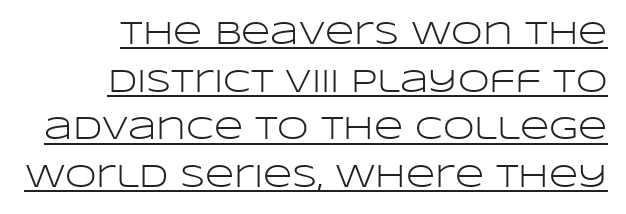
Each letter keeps its own natural width here, so spacing adapts to shape. Posture: straight, roman, zero tilt. The strokes are not fattened; the text isn't bold. The text was rendered using a sans face with plain stroke endings. These lines are set flush right with a ragged left edge. Default kerning and tracking; the words read as compact shapes.
